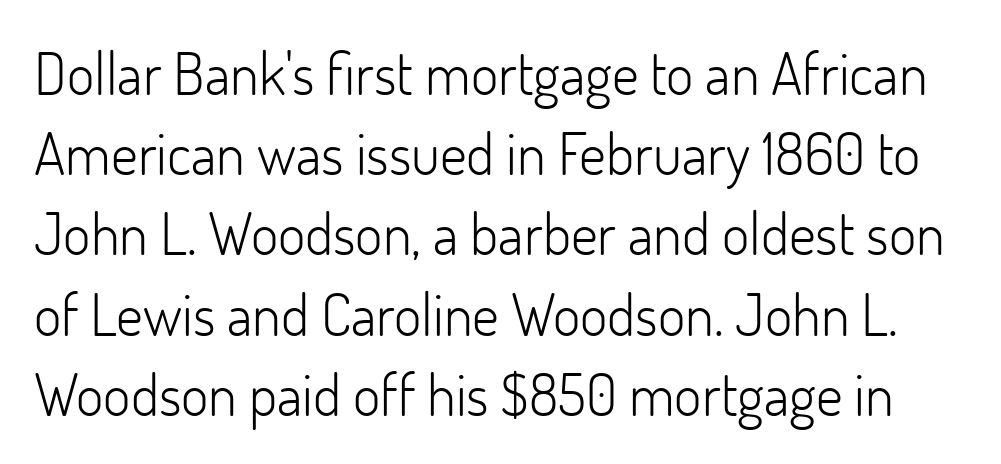
{"serif": "no", "italic": "no", "bold": "no", "weight": "light", "width": "normal", "stroke_contrast": "low", "x_height": "small", "monospaced": "no", "underline": "no", "line_spacing": "normal", "line_spacing_ratio": 1.36, "letter_spacing": "normal", "letter_spacing_em": 0.0, "glyph_px": 59}
